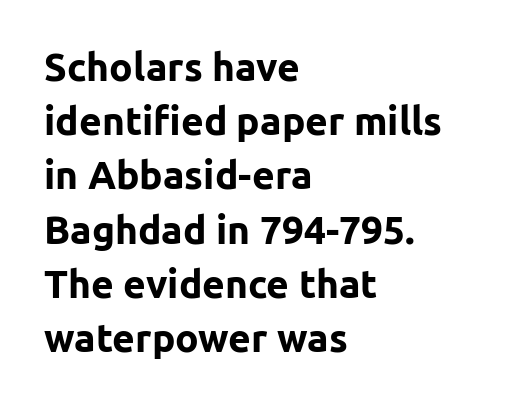
{"serif": "no", "italic": "no", "bold": "yes", "weight": "bold", "width": "normal", "stroke_contrast": "low", "x_height": "medium", "monospaced": "no", "underline": "no", "align": "left", "line_spacing": "normal", "line_spacing_ratio": 1.39, "letter_spacing": "normal", "letter_spacing_em": 0.0, "glyph_px": 39}
